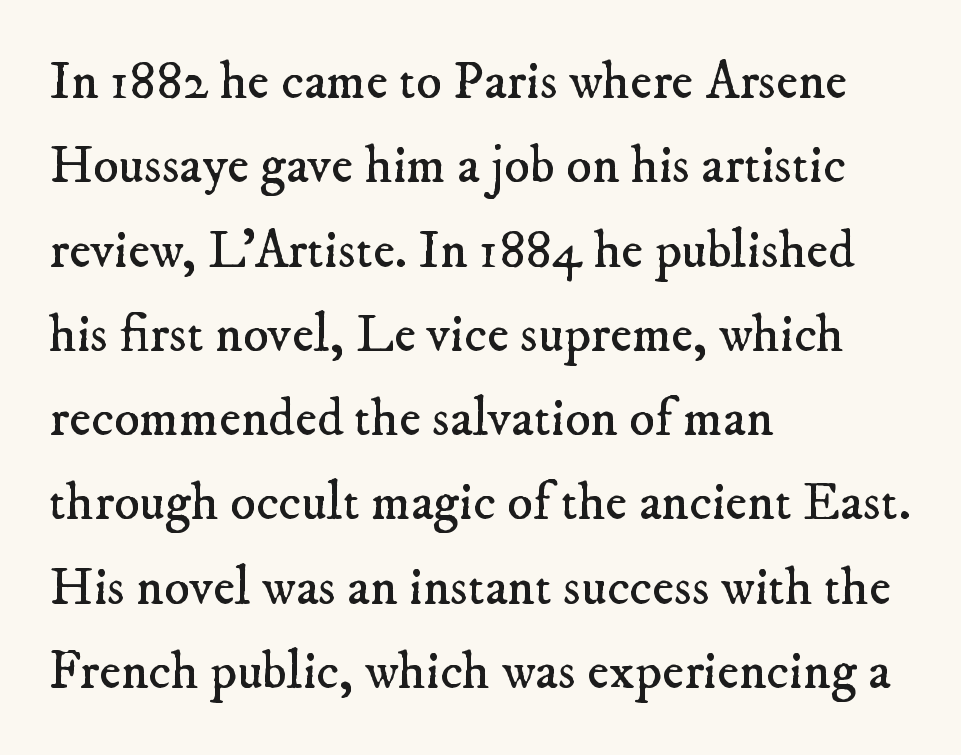
Observe the ordinary spacing: letters are neighbours, not strangers. Looks like regular typesetting: each glyph gets only the width it needs. Evenly set lines give the paragraph a standard silhouette. Stroke mass is kept to a normal reading level or below. Compared with a centered layout, this one pins lines to the left instead.
